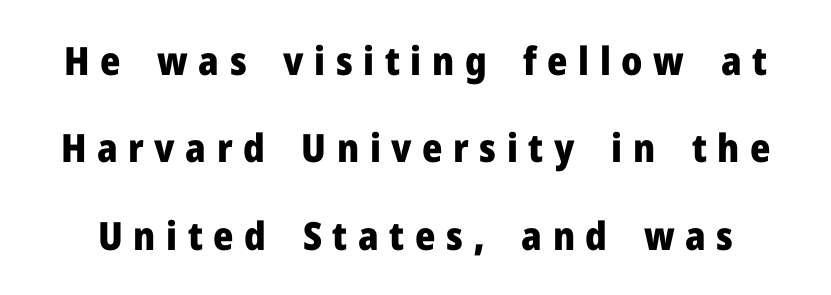
{"serif": "no", "italic": "no", "bold": "yes", "weight": "heavy", "width": "normal", "stroke_contrast": "low", "x_height": "medium", "monospaced": "no", "underline": "no", "line_spacing": "loose", "line_spacing_ratio": 2.24, "letter_spacing": "wide", "letter_spacing_em": 0.27, "glyph_px": 39}
